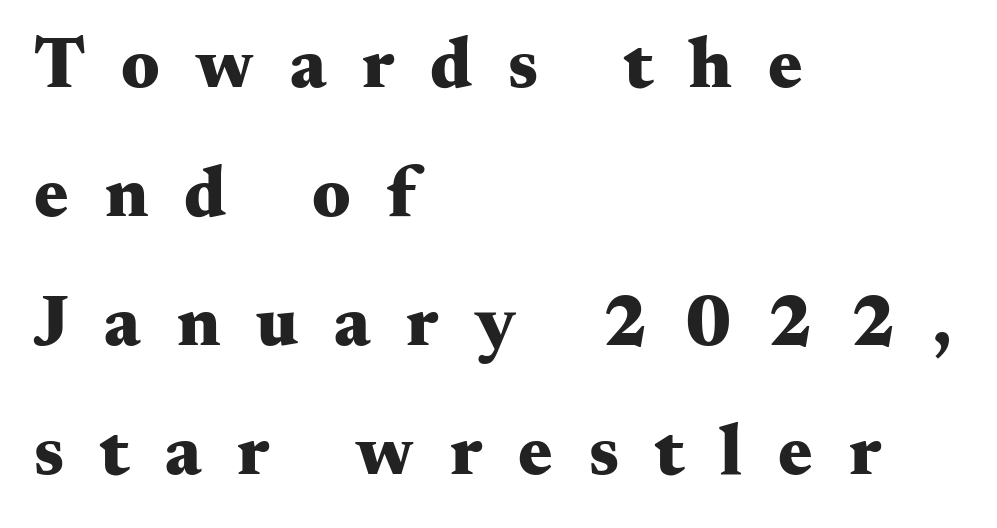
{"serif": "yes", "italic": "no", "bold": "yes", "weight": "heavy", "width": "wide", "stroke_contrast": "medium", "x_height": "small", "monospaced": "no", "underline": "no", "align": "left", "line_spacing_ratio": 1.79, "letter_spacing": "wide", "letter_spacing_em": 0.5, "glyph_px": 72}
